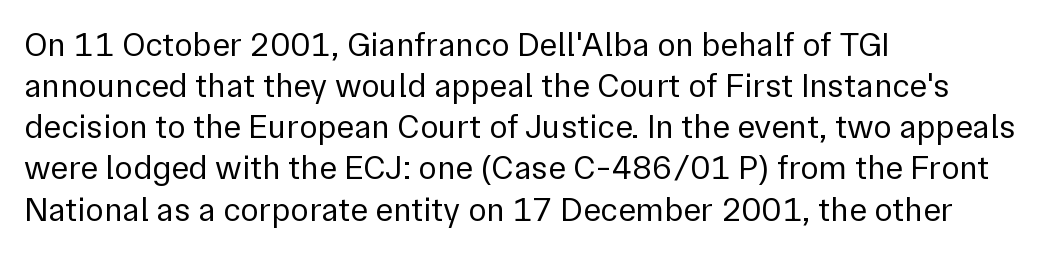
{"serif": "no", "italic": "no", "bold": "no", "weight": "regular", "width": "normal", "stroke_contrast": "low", "x_height": "medium", "monospaced": "no", "underline": "no", "align": "left", "line_spacing_ratio": 1.21, "letter_spacing": "normal", "letter_spacing_em": 0.0, "glyph_px": 34}
